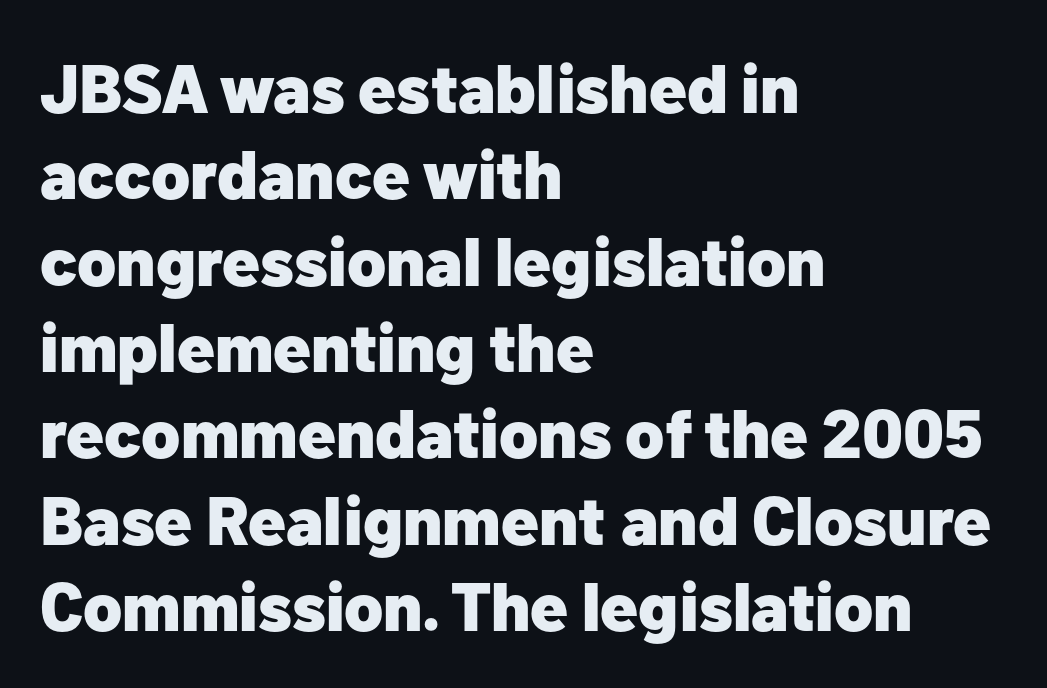
{"serif": "no", "italic": "no", "bold": "yes", "weight": "heavy", "width": "normal", "stroke_contrast": "low", "x_height": "medium", "monospaced": "no", "underline": "no", "align": "left", "line_spacing": "normal", "line_spacing_ratio": 1.27, "letter_spacing": "normal", "letter_spacing_em": 0.0, "glyph_px": 68}
